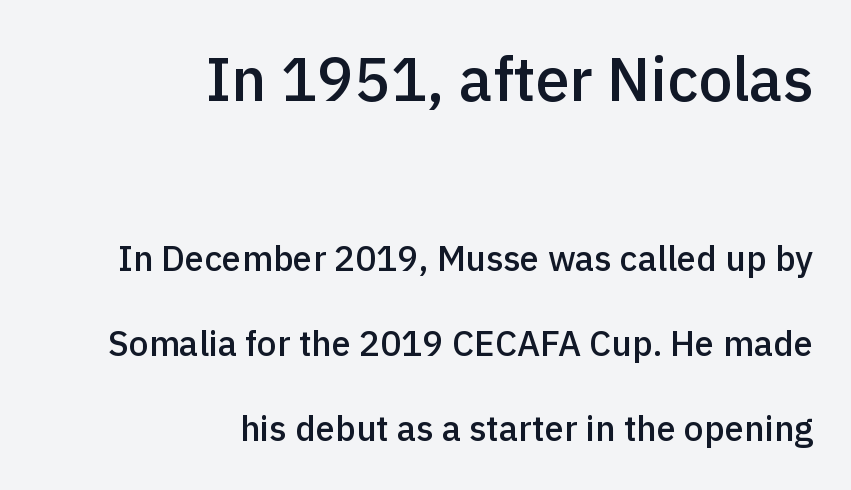
A student would notice the top passage is typeset larger than what follows. If you drew a ruler down the right edge, every line would touch it. The face used here is a sans, in the tradition of grotesques and geometrics. Think of a printed novel: that variable character pitch is what you see here.
